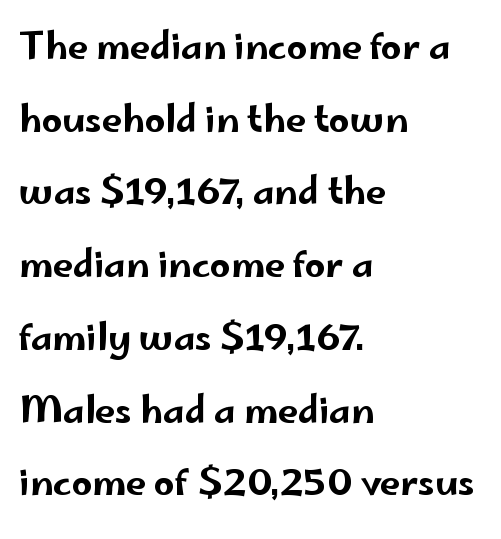
Q: Is the text italic (slanted)? A: No, it is upright.
Q: Is the typeface a serif or a sans-serif typeface? A: Sans-serif.
Q: Is the text underlined? A: No.
Q: How is the paragraph aligned? A: Left-aligned.
Q: Is the spacing between letters normal or unusually wide? A: Normal.
Q: Is the spacing between lines tight, normal or loose? A: Loose.
Q: Width (condensed, normal, or wide)? A: Wide.
Q: Stroke contrast? A: Low.
Q: x-height? A: Small.
Q: Monospaced? A: No.
